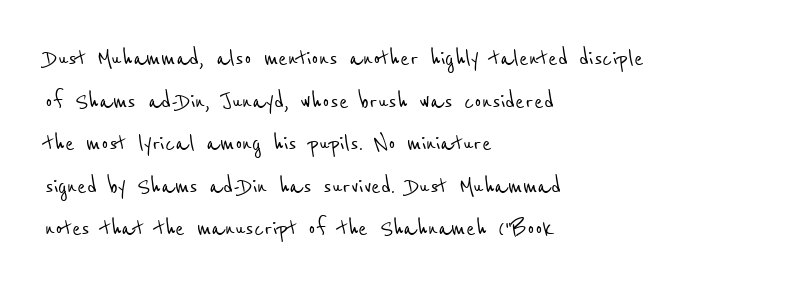
{"serif": "no", "width": "condensed", "stroke_contrast": "low", "x_height": "medium", "monospaced": "no", "underline": "no", "align": "left", "line_spacing": "normal", "line_spacing_ratio": 1.52, "letter_spacing": "normal", "letter_spacing_em": 0.0, "glyph_px": 28}
